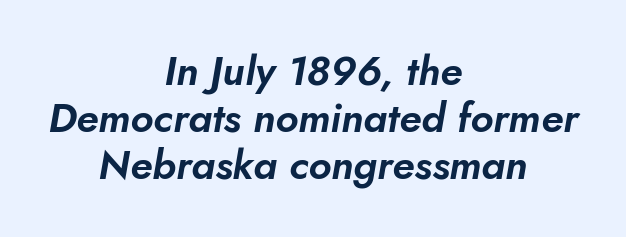
Q: Is the text italic (slanted)? A: Yes, it leans right by about 10 degrees.
Q: Is the text underlined? A: No.
Q: How is the paragraph aligned? A: Centered.
Q: Is the spacing between letters normal or unusually wide? A: Normal.
Q: Is the spacing between lines tight, normal or loose? A: Tight.
Q: Width (condensed, normal, or wide)? A: Normal.
Q: Stroke contrast? A: Low.
Q: x-height? A: Small.
Q: Monospaced? A: No.
